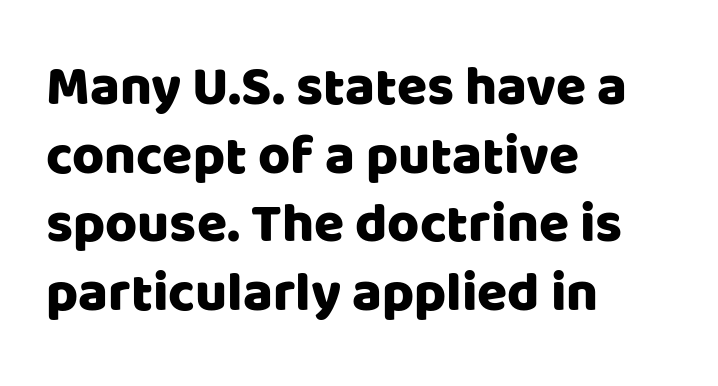
Q: Is the text italic (slanted)? A: No, it is upright.
Q: Is the typeface a serif or a sans-serif typeface? A: Sans-serif.
Q: Is the text underlined? A: No.
Q: How is the paragraph aligned? A: Left-aligned.
Q: Is the spacing between letters normal or unusually wide? A: Normal.
Q: Is the spacing between lines tight, normal or loose? A: Normal.
Q: Width (condensed, normal, or wide)? A: Normal.
Q: Stroke contrast? A: Low.
Q: x-height? A: Large.
Q: Monospaced? A: No.
